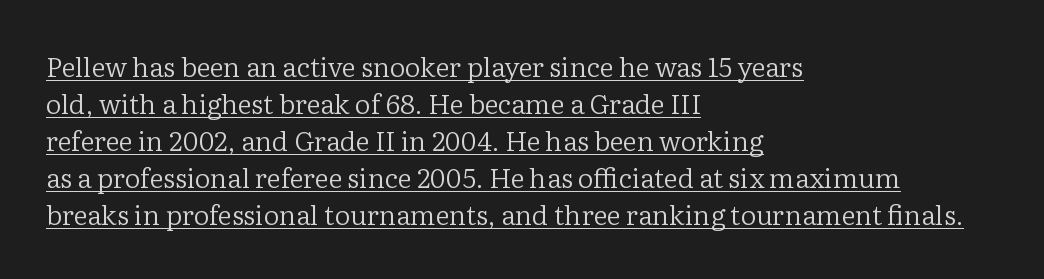
{"italic": "no", "bold": "no", "underline": "yes", "align": "left", "line_spacing": "normal", "line_spacing_ratio": 1.37, "letter_spacing": "normal", "letter_spacing_em": 0.0, "glyph_px": 27}
